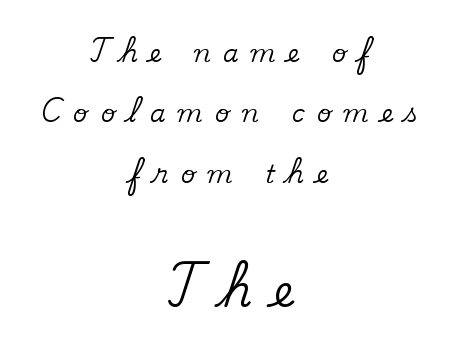
The image shows 44 px text type; set centered, loose line spacing (2.42x), unusually wide letter spacing (+0.5 em), not underlined; the second (bottom) block is 1.76x larger; medium stroke contrast and a small x-height.
